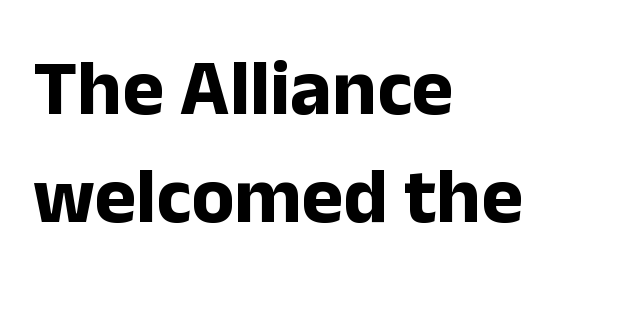
{"serif": "no", "italic": "no", "bold": "yes", "weight": "bold", "width": "normal", "stroke_contrast": "low", "x_height": "medium", "monospaced": "no", "underline": "no", "align": "left", "line_spacing": "normal", "line_spacing_ratio": 1.37, "letter_spacing": "normal", "letter_spacing_em": 0.0, "glyph_px": 79}
